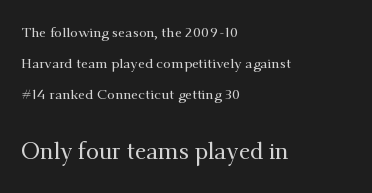
Where is the straight margin? On the left. These two chunks differ in scale, with the bottom chunk taking the larger measure. The letters sit at their default tracking, neither squeezed nor spread. The string is rendered with underlining switched off. Posture: vertical.
